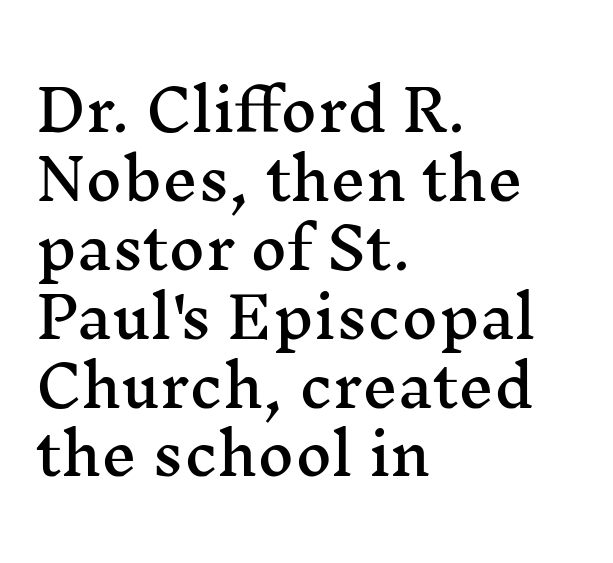
Q: Is the text italic (slanted)? A: No, it is upright.
Q: Is the typeface a serif or a sans-serif typeface? A: Serif.
Q: Is the text underlined? A: No.
Q: How is the paragraph aligned? A: Left-aligned.
Q: Is the spacing between letters normal or unusually wide? A: Normal.
Q: Width (condensed, normal, or wide)? A: Wide.
Q: Stroke contrast? A: Medium.
Q: x-height? A: Medium.
Q: Monospaced? A: No.
